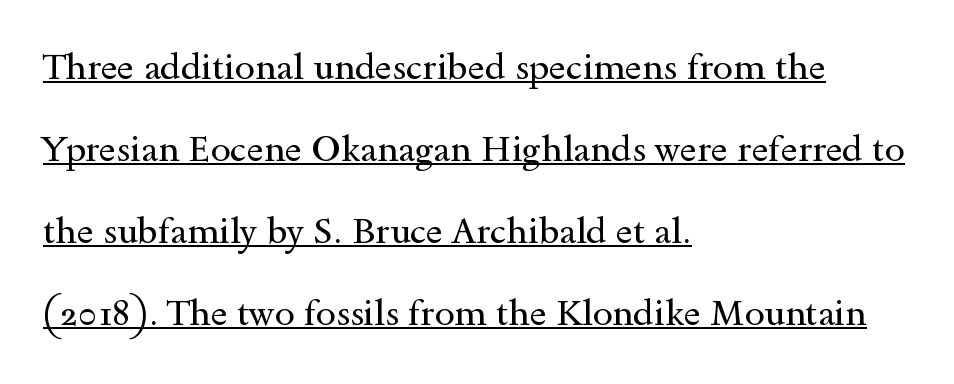
Q: Is the text bold? A: No.
Q: Is the text italic (slanted)? A: No, it is upright.
Q: Is the typeface a serif or a sans-serif typeface? A: Serif.
Q: Is the text underlined? A: Yes.
Q: How is the paragraph aligned? A: Left-aligned.
Q: Is the spacing between letters normal or unusually wide? A: Normal.
Q: Is the spacing between lines tight, normal or loose? A: Loose.
Q: Width (condensed, normal, or wide)? A: Wide.
Q: x-height? A: Small.
Q: Monospaced? A: No.
